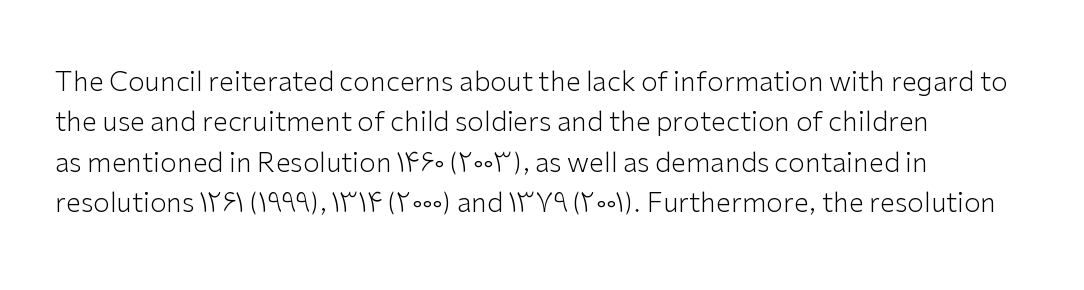
{"italic": "no", "bold": "no", "underline": "no", "align": "left", "line_spacing": "normal", "line_spacing_ratio": 1.5, "letter_spacing": "normal", "letter_spacing_em": 0.0, "glyph_px": 27}
